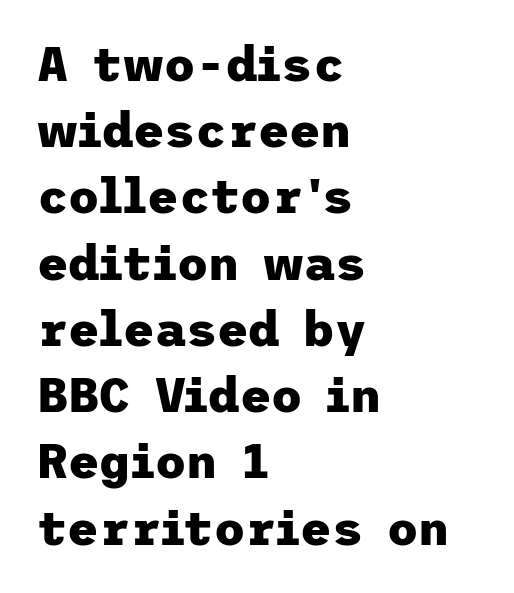
{"serif": "no", "italic": "no", "bold": "yes", "weight": "heavy", "width": "normal", "stroke_contrast": "low", "x_height": "medium", "underline": "no", "align": "left", "line_spacing": "normal", "line_spacing_ratio": 1.38, "letter_spacing": "normal", "letter_spacing_em": 0.0, "glyph_px": 48}
